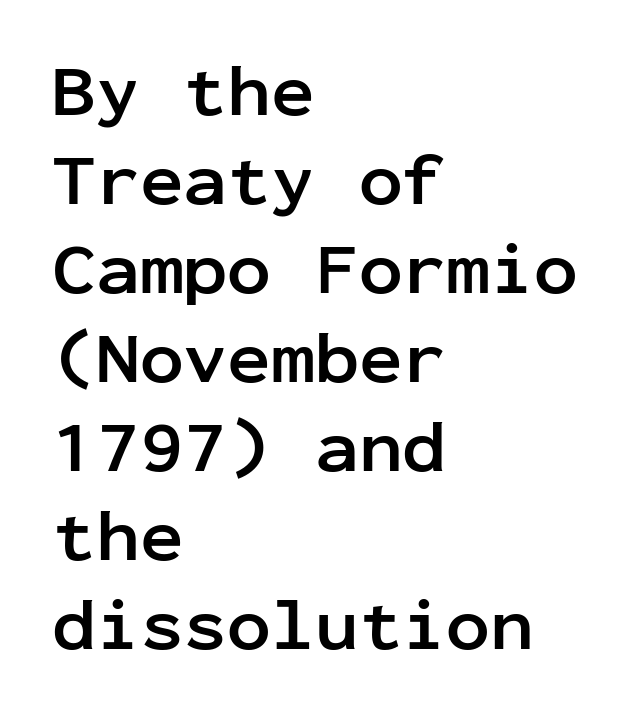
Q: Is the text bold? A: Yes.
Q: Is the text italic (slanted)? A: No, it is upright.
Q: Is the typeface a serif or a sans-serif typeface? A: Sans-serif.
Q: Is the text underlined? A: No.
Q: How is the paragraph aligned? A: Left-aligned.
Q: Is the spacing between letters normal or unusually wide? A: Normal.
Q: Width (condensed, normal, or wide)? A: Normal.
Q: Stroke contrast? A: Low.
Q: x-height? A: Medium.
Q: Monospaced? A: Yes.
